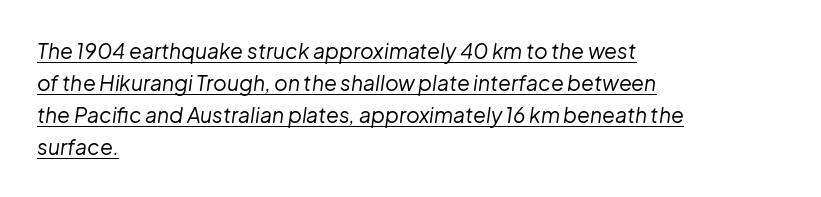
The image shows 21 px text type, italic (leaning right); set left-aligned, normal line spacing (1.52x), normal letter spacing, underlined.
